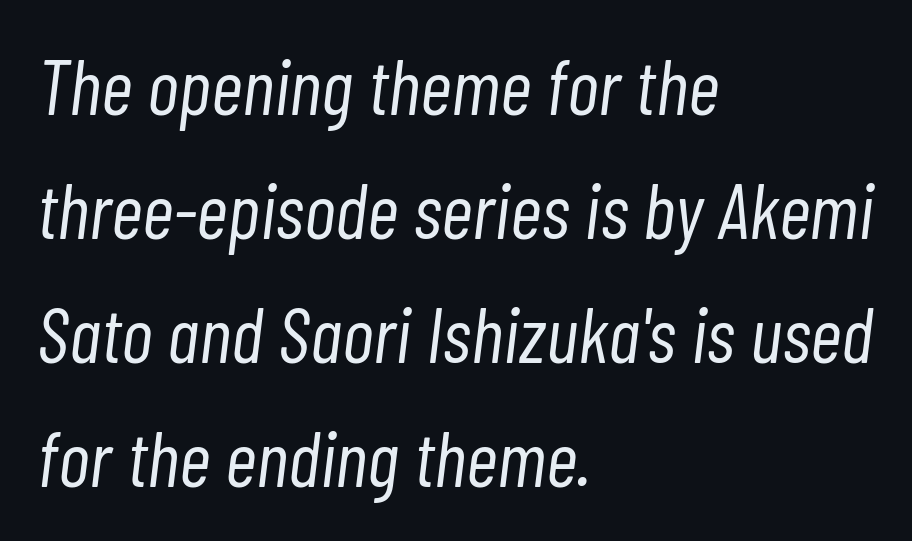
{"italic": "yes", "lean": "right", "slant_degrees": 7, "bold": "no", "weight": "light", "width": "condensed", "stroke_contrast": "low", "x_height": "medium", "monospaced": "no", "underline": "no", "align": "left", "line_spacing": "normal", "line_spacing_ratio": 1.59, "letter_spacing": "normal", "letter_spacing_em": 0.0, "glyph_px": 78}
